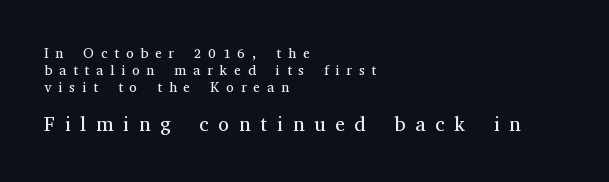
The space beneath each line is pristine and unruled. Each stroke keeps to a modest, everyday thickness or less. Here the glyphs are tracked loosely, breaking word shapes into spaced letters. Does the lettering tilt? It doesn't — this is upright. The face used here appears at its bigger size in the lower chunk.
